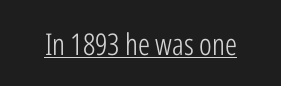
{"serif": "no", "italic": "no", "bold": "no", "weight": "light", "width": "condensed", "stroke_contrast": "low", "x_height": "medium", "monospaced": "no", "underline": "yes", "letter_spacing": "normal", "letter_spacing_em": 0.0, "glyph_px": 30}
